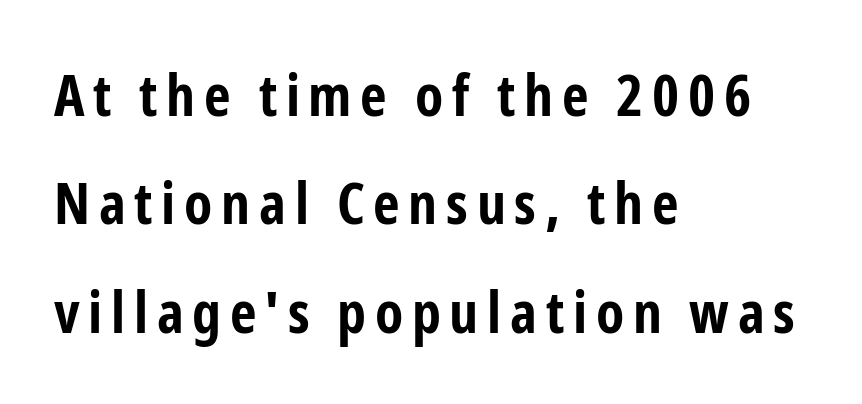
Caption: multi-line text, flush left, ragged right. Look at the stroke-to-counter ratio: heavy, a bold. The face used here is proportionally spaced, like ordinary book or web type. Any mark beneath the type? The region is blank. Font category for this specimen: sans-serif. This is roman type, the default non-slanted kind.
